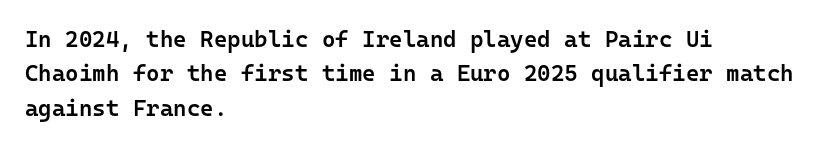
The sample has been set in demibold, a notch under bold. Students, observe: this is what conventionally led text looks like. All the whitespace from short lines collects on the right. Descenders are the only things crossing below the line.
